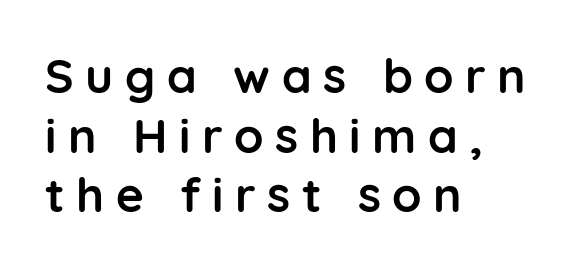
{"serif": "no", "italic": "no", "bold": "yes", "weight": "semibold", "width": "normal", "stroke_contrast": "low", "x_height": "medium", "monospaced": "no", "underline": "no", "align": "left", "line_spacing_ratio": 1.24, "letter_spacing": "wide", "letter_spacing_em": 0.24, "glyph_px": 48}
